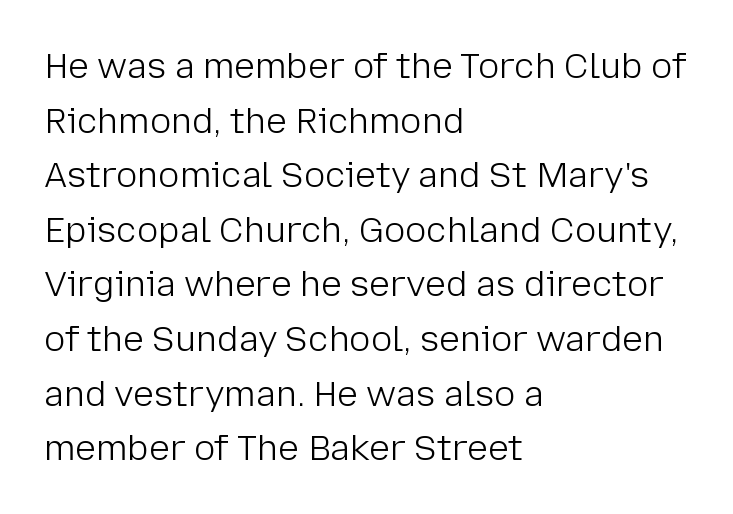
{"serif": "no", "italic": "no", "bold": "no", "weight": "light", "width": "normal", "stroke_contrast": "low", "x_height": "medium", "monospaced": "no", "underline": "no", "align": "left", "line_spacing": "normal", "line_spacing_ratio": 1.56, "letter_spacing": "normal", "letter_spacing_em": 0.0, "glyph_px": 35}
